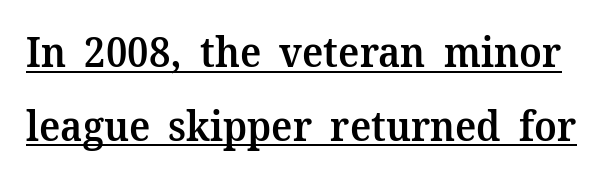
Q: Is the text bold? A: Semi-bold.
Q: Is the text italic (slanted)? A: No, it is upright.
Q: Is the typeface a serif or a sans-serif typeface? A: Serif.
Q: Is the text underlined? A: Yes.
Q: Is the spacing between letters normal or unusually wide? A: Normal.
Q: Width (condensed, normal, or wide)? A: Normal.
Q: Stroke contrast? A: Medium.
Q: x-height? A: Medium.
Q: Monospaced? A: No.
